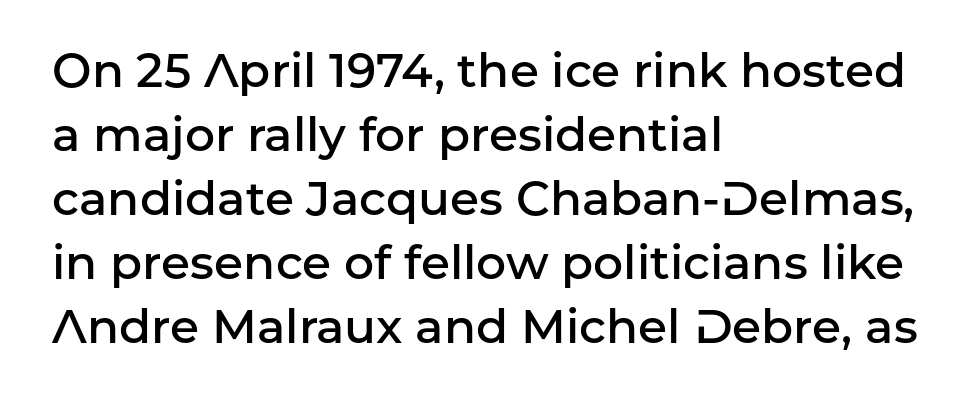
{"serif": "no", "italic": "no", "bold": "semi", "weight": "semibold", "width": "normal", "stroke_contrast": "low", "x_height": "medium", "monospaced": "no", "underline": "no", "align": "left", "line_spacing": "normal", "line_spacing_ratio": 1.36, "letter_spacing": "normal", "letter_spacing_em": 0.0, "glyph_px": 47}
